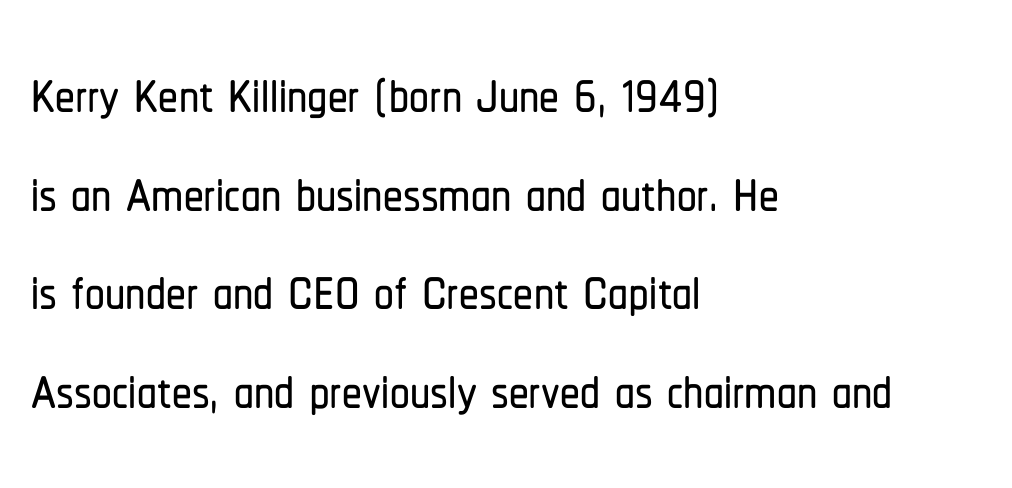
Glance below the letters and you will spot only blank space. You could call the tracking neutral — neither tight nor loose. Each letter keeps its own natural width here, so spacing adapts to shape. Is there much room between lines? A standard amount, neither cramped nor airy.
